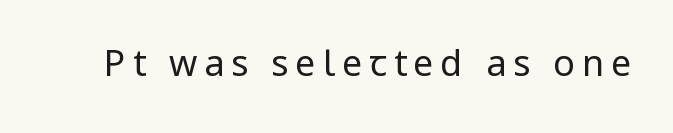
{"serif": "no", "italic": "no", "bold": "no", "weight": "regular", "width": "condensed", "stroke_contrast": "low", "x_height": "large", "monospaced": "no", "underline": "no", "glyph_px": 36}
